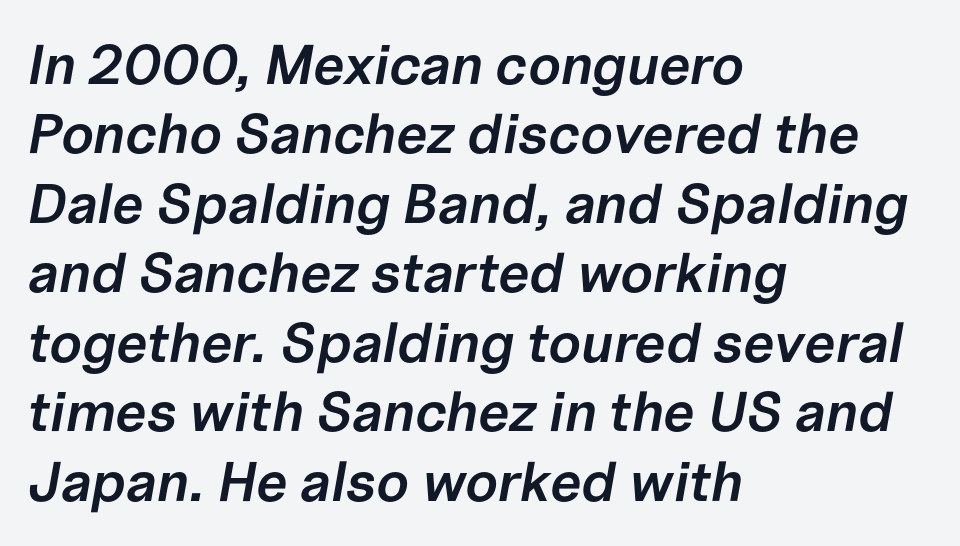
The image shows 56 px semibold type, italic (leaning right); set left-aligned, line spacing 1.24x, normal letter spacing, not underlined; low stroke contrast and a medium x-height.
